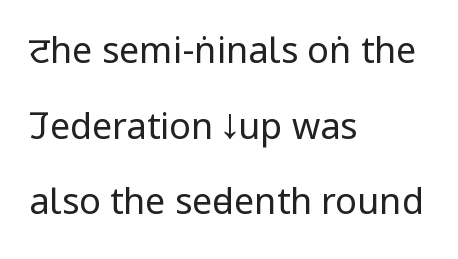
{"serif": "no", "italic": "no", "bold": "no", "weight": "regular", "width": "condensed", "stroke_contrast": "low", "x_height": "large", "monospaced": "no", "underline": "no", "align": "left", "line_spacing": "loose", "line_spacing_ratio": 2.1, "letter_spacing": "normal", "letter_spacing_em": 0.0, "glyph_px": 36}
